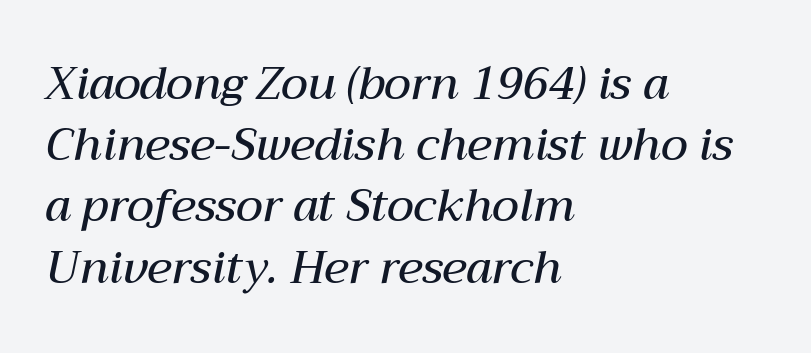
The image shows 45 px semibold type, italic (leaning right); set left-aligned, normal line spacing (1.36x), normal letter spacing, not underlined; medium stroke contrast and a medium x-height.
